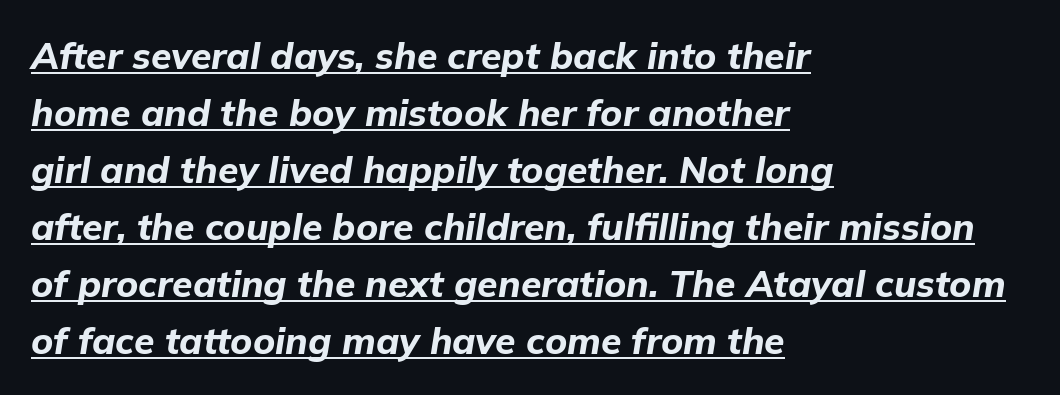
Q: Is the text bold? A: Yes.
Q: Is the text italic (slanted)? A: Yes, it leans right by about 9 degrees.
Q: Is the text underlined? A: Yes.
Q: How is the paragraph aligned? A: Left-aligned.
Q: Is the spacing between letters normal or unusually wide? A: Normal.
Q: Is the spacing between lines tight, normal or loose? A: Normal.
Q: Width (condensed, normal, or wide)? A: Normal.
Q: Stroke contrast? A: Low.
Q: x-height? A: Medium.
Q: Monospaced? A: No.
